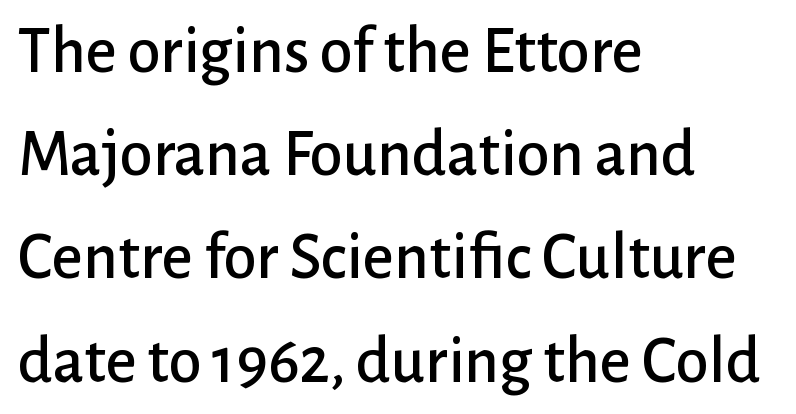
Q: Is the text italic (slanted)? A: No, it is upright.
Q: Is the typeface a serif or a sans-serif typeface? A: Sans-serif.
Q: Is the text underlined? A: No.
Q: How is the paragraph aligned? A: Left-aligned.
Q: Is the spacing between letters normal or unusually wide? A: Normal.
Q: Is the spacing between lines tight, normal or loose? A: Normal.
Q: Width (condensed, normal, or wide)? A: Normal.
Q: Stroke contrast? A: Low.
Q: x-height? A: Medium.
Q: Monospaced? A: No.
